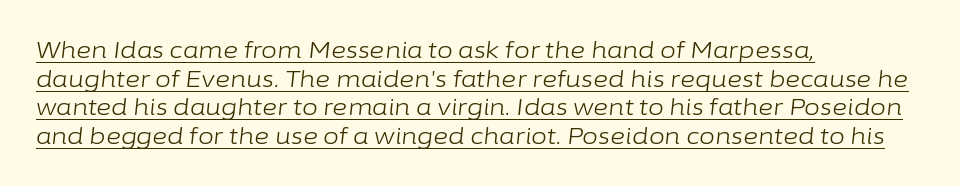
Q: Is the text bold? A: No.
Q: Is the text italic (slanted)? A: Yes, it leans right by about 6 degrees.
Q: Is the text underlined? A: Yes.
Q: How is the paragraph aligned? A: Left-aligned.
Q: Is the spacing between letters normal or unusually wide? A: Normal.
